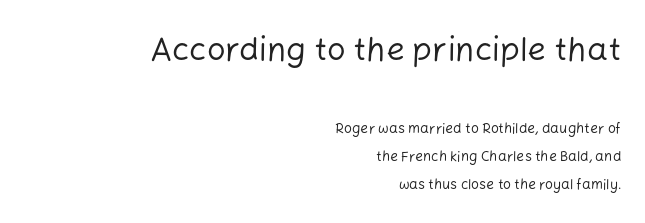
Q: Is the text bold? A: No.
Q: Is the text italic (slanted)? A: No, it is upright.
Q: Is the typeface a serif or a sans-serif typeface? A: Sans-serif.
Q: Is the text underlined? A: No.
Q: How is the paragraph aligned? A: Right-aligned.
Q: Is the spacing between letters normal or unusually wide? A: Normal.
Q: Is the spacing between lines tight, normal or loose? A: Loose.
Q: Which block of text is set in a larger size, the first (top) or the second (bottom)? A: The first (top) one.
Q: Width (condensed, normal, or wide)? A: Normal.
Q: Stroke contrast? A: Low.
Q: x-height? A: Medium.
Q: Monospaced? A: No.
